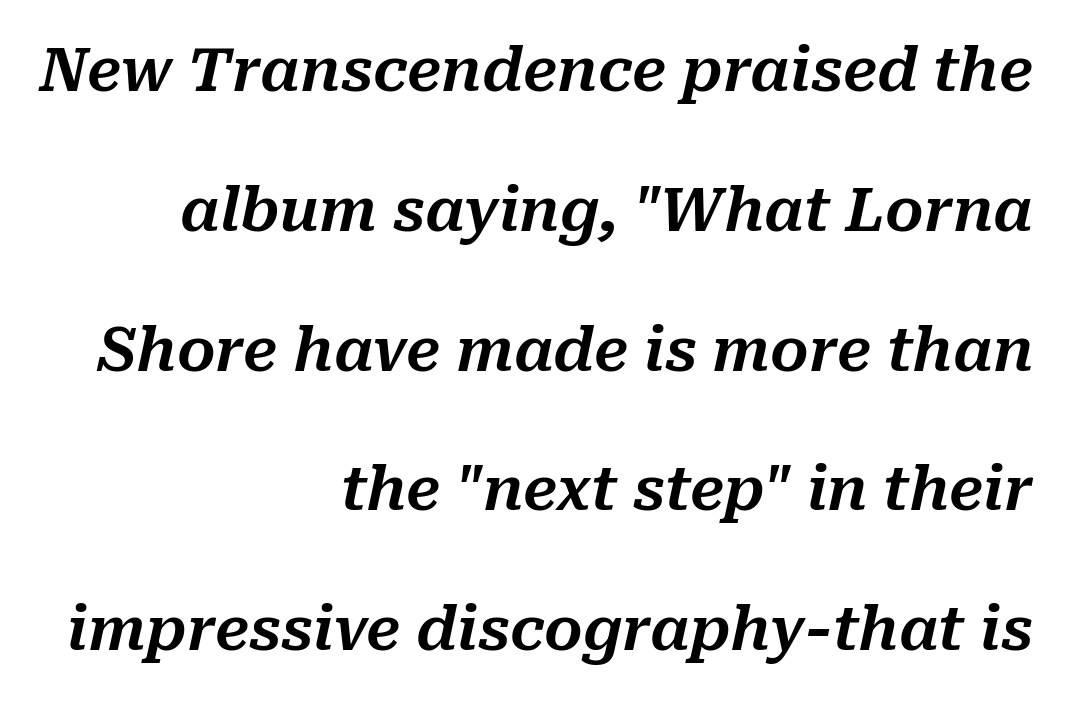
The image shows 60 px text type, italic (leaning right); set right-aligned, loose line spacing (2.33x), normal letter spacing, not underlined; medium stroke contrast and a medium x-height.
